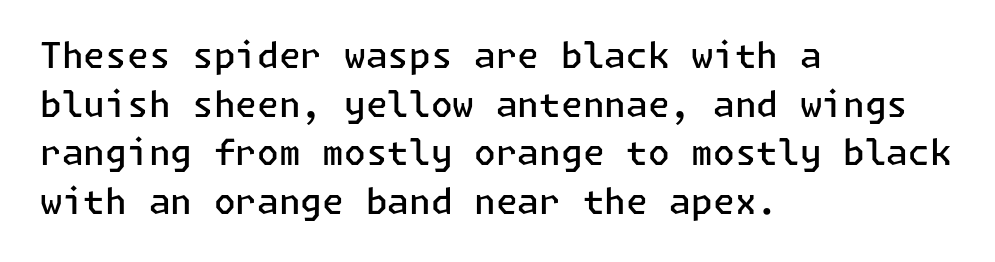
Q: Is the text bold? A: Semi-bold.
Q: Is the text italic (slanted)? A: No, it is upright.
Q: Is the typeface a serif or a sans-serif typeface? A: Sans-serif.
Q: Is the text underlined? A: No.
Q: How is the paragraph aligned? A: Left-aligned.
Q: Is the spacing between letters normal or unusually wide? A: Normal.
Q: Is the spacing between lines tight, normal or loose? A: Normal.
Q: Width (condensed, normal, or wide)? A: Normal.
Q: Stroke contrast? A: Low.
Q: x-height? A: Medium.
